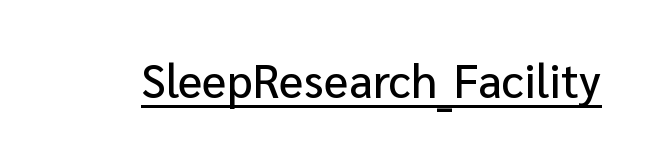
The image shows 46 px sans-serif type, upright; set normal letter spacing, underlined; low stroke contrast and a medium x-height.
